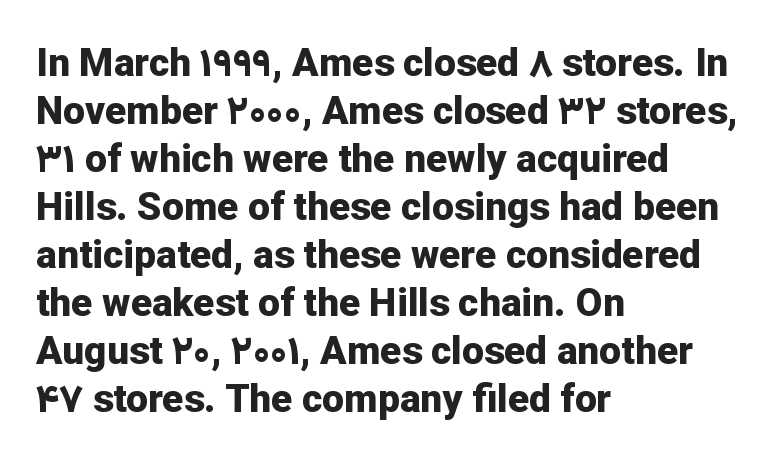
{"serif": "no", "italic": "no", "bold": "yes", "weight": "bold", "width": "normal", "stroke_contrast": "low", "x_height": "medium", "monospaced": "no", "underline": "no", "align": "left", "line_spacing_ratio": 1.23, "letter_spacing": "normal", "letter_spacing_em": 0.0, "glyph_px": 39}
